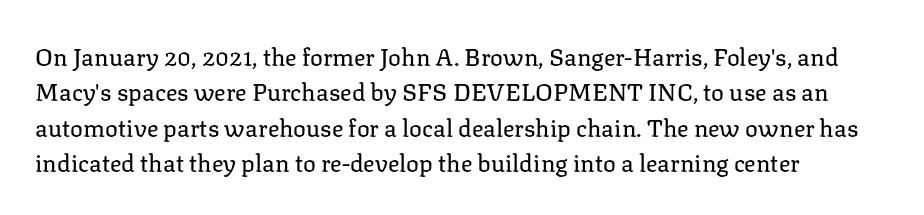
Q: Is the text bold? A: No.
Q: Is the text italic (slanted)? A: No, it is upright.
Q: Is the text underlined? A: No.
Q: How is the paragraph aligned? A: Left-aligned.
Q: Is the spacing between letters normal or unusually wide? A: Normal.
Q: Is the spacing between lines tight, normal or loose? A: Normal.
